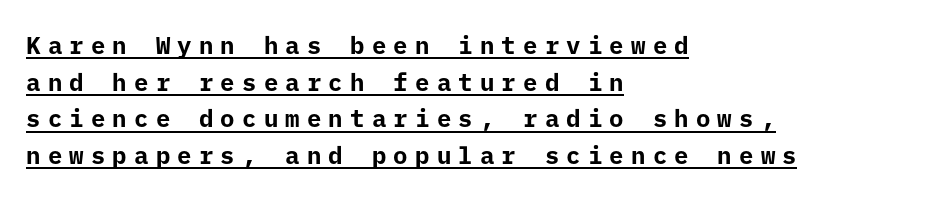
{"italic": "no", "bold": "yes", "underline": "yes", "align": "left", "line_spacing": "normal", "line_spacing_ratio": 1.53, "letter_spacing": "wide", "letter_spacing_em": 0.3, "glyph_px": 24}
